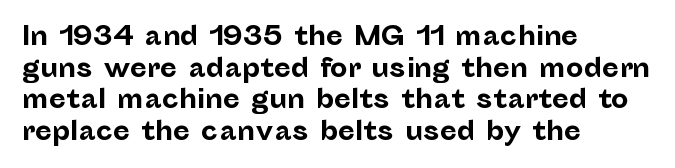
Short and long lines alike share a common starting point at left. The vertical gap from one line to the next is medium. Does the lettering tilt? It doesn't — this is upright. Underline: absent. The tracking reads as untouched default to a designer's eye. Chunky letters — that's bold for sure.
